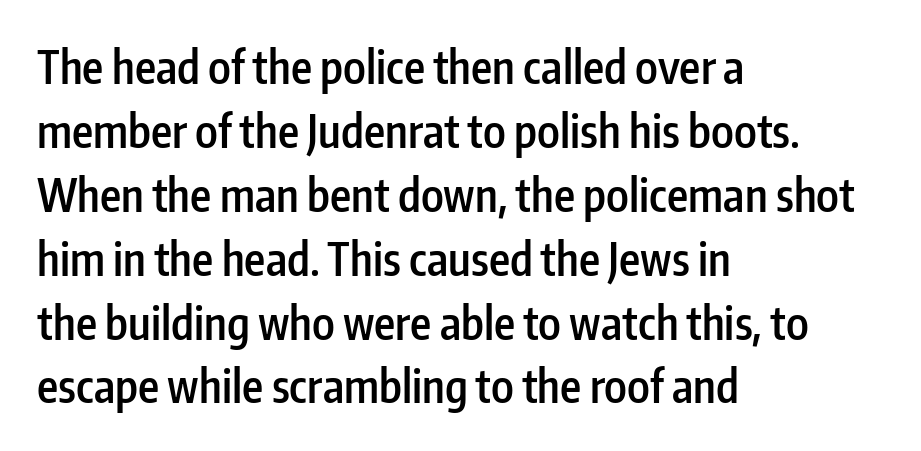
The image shows 45 px semibold, condensed sans-serif type, upright; set left-aligned, normal line spacing (1.42x), normal letter spacing, not underlined; low stroke contrast and a medium x-height.
